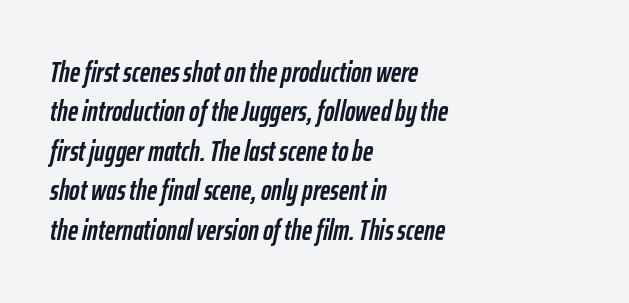
{"italic": "yes", "lean": "right", "slant_degrees": 12, "bold": "yes", "weight": "semibold", "width": "condensed", "stroke_contrast": "low", "x_height": "medium", "monospaced": "no", "underline": "no", "align": "left", "line_spacing": "normal", "line_spacing_ratio": 1.41, "letter_spacing": "normal", "letter_spacing_em": 0.0, "glyph_px": 28}
